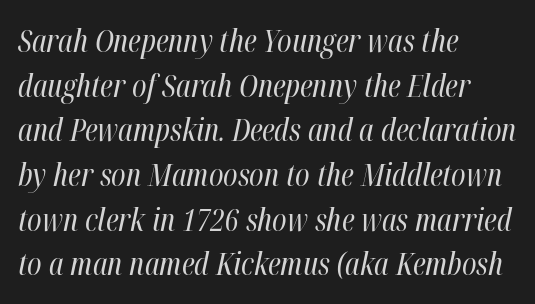
Q: Is the text bold? A: No.
Q: Is the text italic (slanted)? A: Yes, it leans right by about 12 degrees.
Q: Is the text underlined? A: No.
Q: How is the paragraph aligned? A: Left-aligned.
Q: Is the spacing between letters normal or unusually wide? A: Normal.
Q: Is the spacing between lines tight, normal or loose? A: Normal.
Q: Width (condensed, normal, or wide)? A: Condensed.
Q: Stroke contrast? A: High.
Q: x-height? A: Medium.
Q: Monospaced? A: No.
